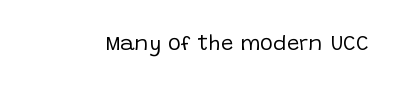
The space directly below the letters is spotless. Quick note: not italic, upright. The line texture is even and compact thanks to regular tracking. These glyphs show unthickened strokes, regular width or finer.
